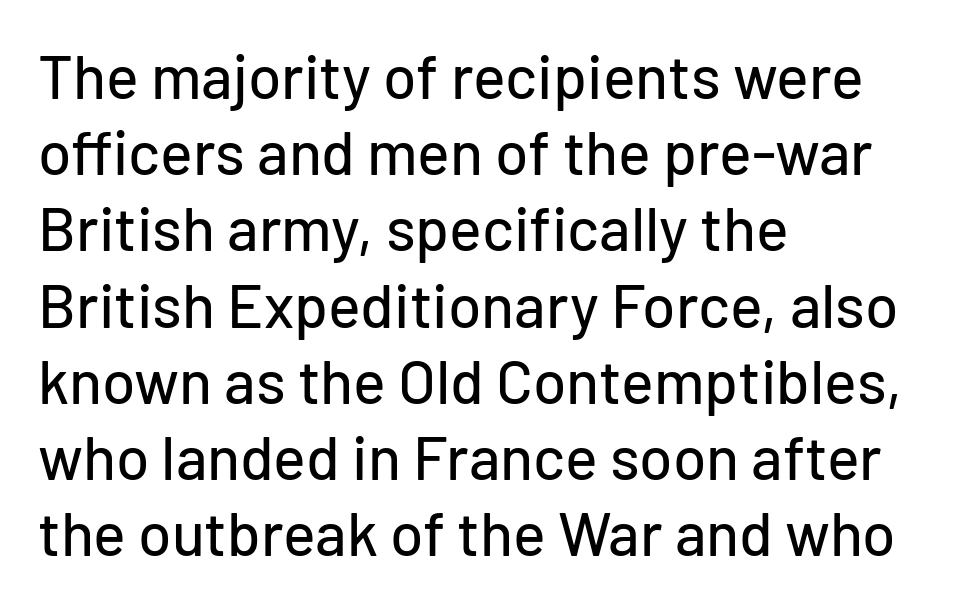
Q: Is the text italic (slanted)? A: No, it is upright.
Q: Is the typeface a serif or a sans-serif typeface? A: Sans-serif.
Q: Is the text underlined? A: No.
Q: How is the paragraph aligned? A: Left-aligned.
Q: Is the spacing between letters normal or unusually wide? A: Normal.
Q: Is the spacing between lines tight, normal or loose? A: Normal.
Q: Width (condensed, normal, or wide)? A: Normal.
Q: Stroke contrast? A: Low.
Q: x-height? A: Medium.
Q: Monospaced? A: No.
